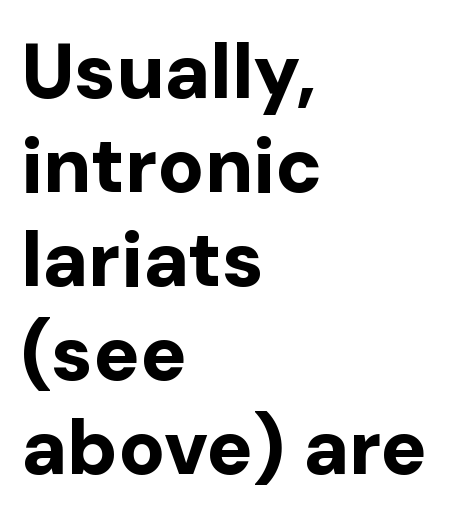
Plenty of ink on the page — the face is bold. A typesetter would label this face a sans. Tall strokes in this sample are plumb rather than angled. Descenders are the only things crossing below the line. Layout note: lines flush left.
